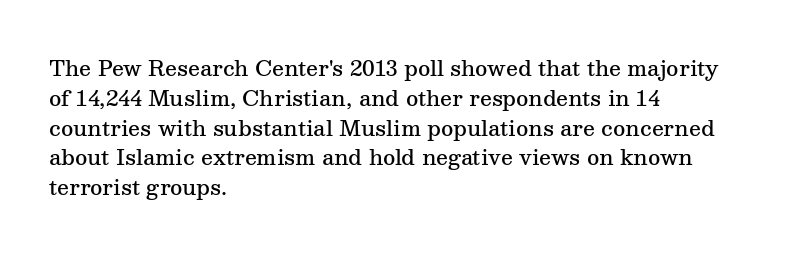
Every row of glyphs begins at an identical x-position on the left. Underlining? Definitely not there. What's the leading like? Ordinary, nothing unusual. The tracking reads as untouched default to a designer's eye. A fair bit of extra ink — the face is semibold, not bold.
